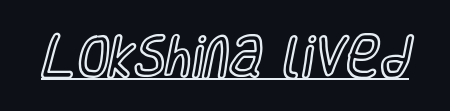
Compared with typical body copy, the letter spacing here is the same. The face used here is proportionally spaced, like ordinary book or web type. Check the space under the baseline: a stroke is drawn there.
